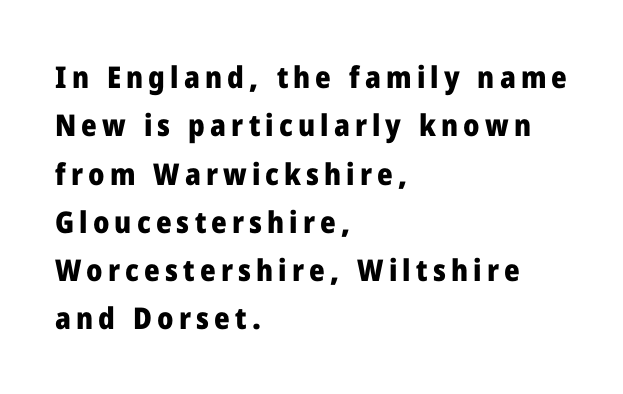
A typesetter would call this proportional, since set widths differ per character. Nope, not italic — everything's standing straight. Students, observe: this is what conventionally led text looks like. Clear beneath every line of the passage. Serifs: no, the terminals of the letterforms are clean.
